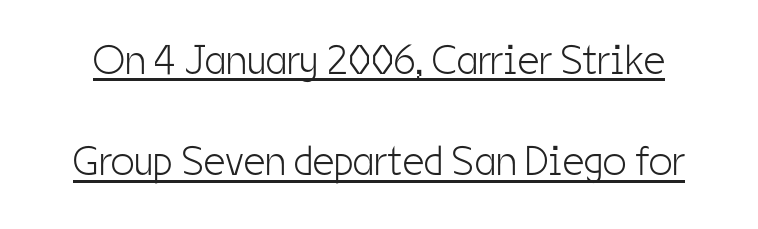
{"serif": "no", "italic": "no", "bold": "no", "weight": "light", "width": "condensed", "stroke_contrast": "low", "x_height": "medium", "monospaced": "no", "underline": "yes", "line_spacing": "loose", "line_spacing_ratio": 2.41, "letter_spacing": "normal", "letter_spacing_em": 0.0, "glyph_px": 42}
